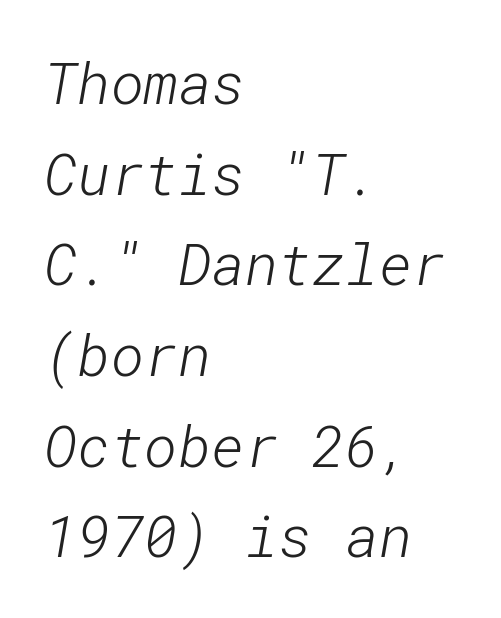
Typeset ragged right — the left edge is the straight one. Stroke mass is kept to a normal reading level or below. Descender tails drop into unmarked territory. There is no visible air inserted between adjacent glyphs. The designer went with a sans here, leaving each stem footless.
